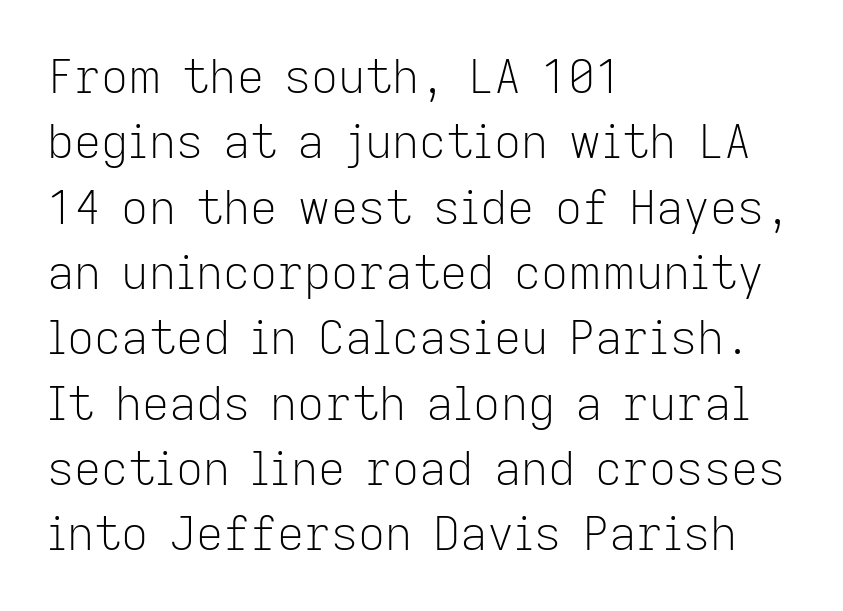
No word sits above an underline. The letters advance in unequal steps, a hallmark of proportional type. You can tell it's not italic because the verticals are truly vertical. No extra ink here — the face is not bold. Short and long lines alike share a common starting point at left. Leading: standard.
